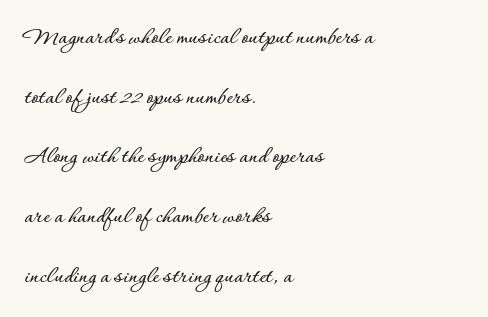
How would I describe the line gaps? Wide and relaxed. Characters follow at the spacing the type designer built in. The specimen omits any rule beneath the text block's lines.
